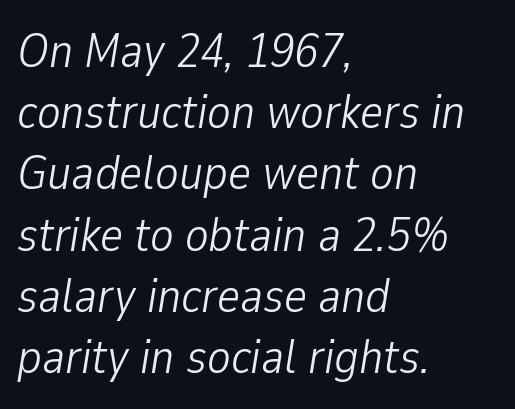
The image shows 49 px light, condensed type, italic (leaning right); set left-aligned, normal line spacing (1.25x), normal letter spacing, not underlined; low stroke contrast and a medium x-height.
